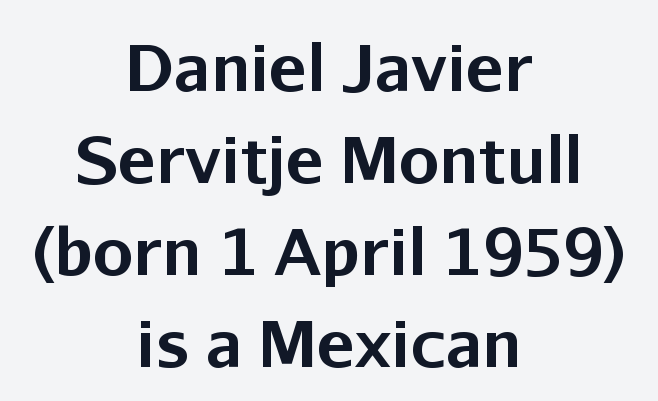
{"serif": "no", "italic": "no", "bold": "yes", "weight": "bold", "width": "normal", "stroke_contrast": "low", "x_height": "medium", "monospaced": "no", "underline": "no", "align": "center", "line_spacing": "normal", "line_spacing_ratio": 1.44, "letter_spacing": "normal", "letter_spacing_em": 0.0, "glyph_px": 64}
